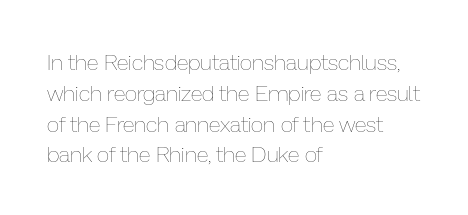
The image shows 22 px text type, upright; set left-aligned, normal line spacing (1.4x), normal letter spacing, not underlined.
